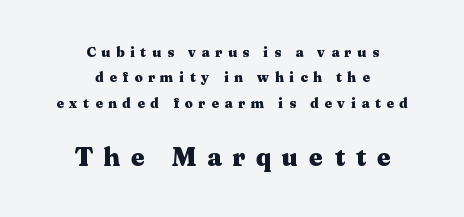
Q: Is the text bold? A: Yes.
Q: Is the text italic (slanted)? A: No, it is upright.
Q: Is the text underlined? A: No.
Q: How is the paragraph aligned? A: Centered.
Q: Is the spacing between letters normal or unusually wide? A: Unusually wide.
Q: Which block of text is set in a larger size, the first (top) or the second (bottom)? A: The second (bottom) one.
